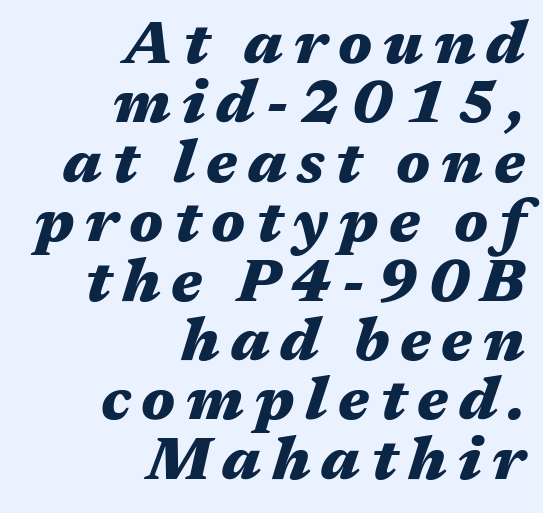
Q: Is the text bold? A: Yes.
Q: Is the text italic (slanted)? A: Yes, it leans right by about 17 degrees.
Q: Is the text underlined? A: No.
Q: How is the paragraph aligned? A: Right-aligned.
Q: Is the spacing between lines tight, normal or loose? A: Tight.
Q: Width (condensed, normal, or wide)? A: Wide.
Q: Stroke contrast? A: Medium.
Q: x-height? A: Medium.
Q: Monospaced? A: No.
